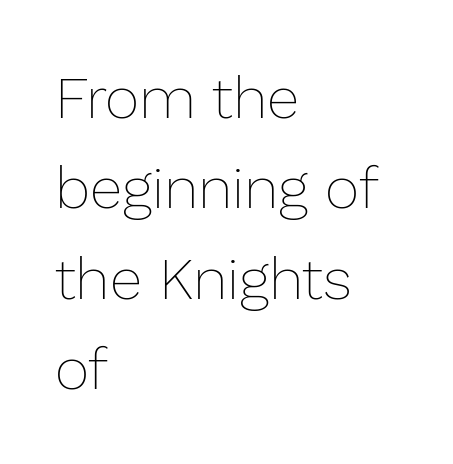
The image shows 59 px thin type, upright; set left-aligned, normal line spacing (1.53x), normal letter spacing, not underlined; low stroke contrast and a medium x-height.
